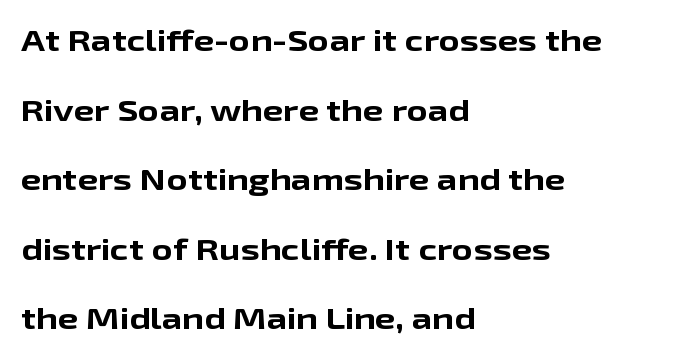
{"serif": "no", "italic": "no", "bold": "yes", "weight": "bold", "width": "wide", "stroke_contrast": "low", "x_height": "medium", "monospaced": "no", "underline": "no", "align": "left", "line_spacing": "loose", "line_spacing_ratio": 2.4, "letter_spacing": "normal", "letter_spacing_em": 0.0, "glyph_px": 29}
